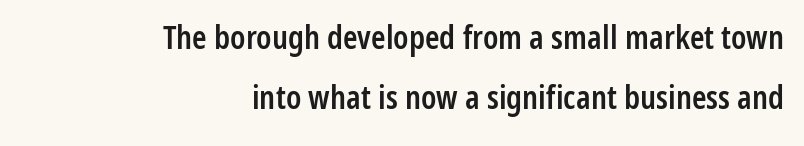
{"serif": "no", "italic": "no", "bold": "semi", "weight": "semibold", "width": "condensed", "stroke_contrast": "low", "x_height": "medium", "monospaced": "no", "underline": "no", "align": "right", "line_spacing_ratio": 1.82, "letter_spacing": "normal", "letter_spacing_em": 0.0, "glyph_px": 33}
